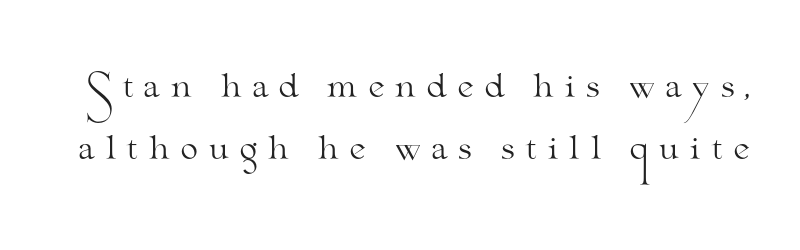
Q: Is the text bold? A: No.
Q: Is the text italic (slanted)? A: No, it is upright.
Q: Is the typeface a serif or a sans-serif typeface? A: Serif.
Q: Is the text underlined? A: No.
Q: Is the spacing between letters normal or unusually wide? A: Unusually wide.
Q: Is the spacing between lines tight, normal or loose? A: Loose.
Q: Width (condensed, normal, or wide)? A: Wide.
Q: Stroke contrast? A: Medium.
Q: x-height? A: Small.
Q: Monospaced? A: No.
